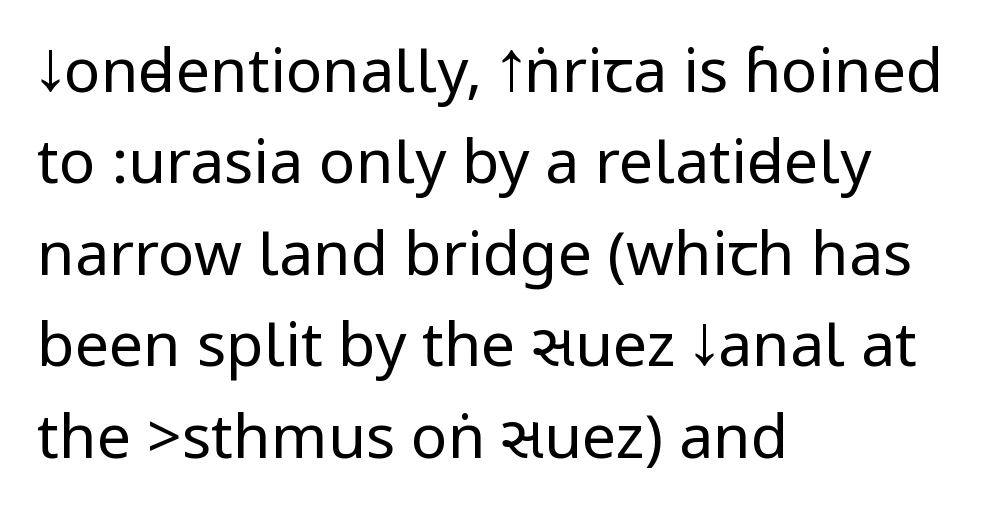
The image shows 61 px regular-weight, condensed sans-serif type, upright; set left-aligned, normal line spacing (1.5x), normal letter spacing, not underlined; low stroke contrast.
